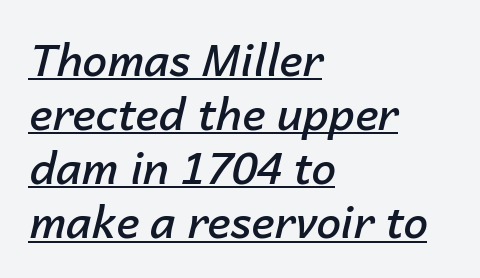
Q: Is the text bold? A: Semi-bold.
Q: Is the text italic (slanted)? A: Yes, it leans right by about 14 degrees.
Q: Is the text underlined? A: Yes.
Q: How is the paragraph aligned? A: Left-aligned.
Q: Is the spacing between letters normal or unusually wide? A: Normal.
Q: Width (condensed, normal, or wide)? A: Normal.
Q: Stroke contrast? A: Low.
Q: x-height? A: Medium.
Q: Monospaced? A: No.
